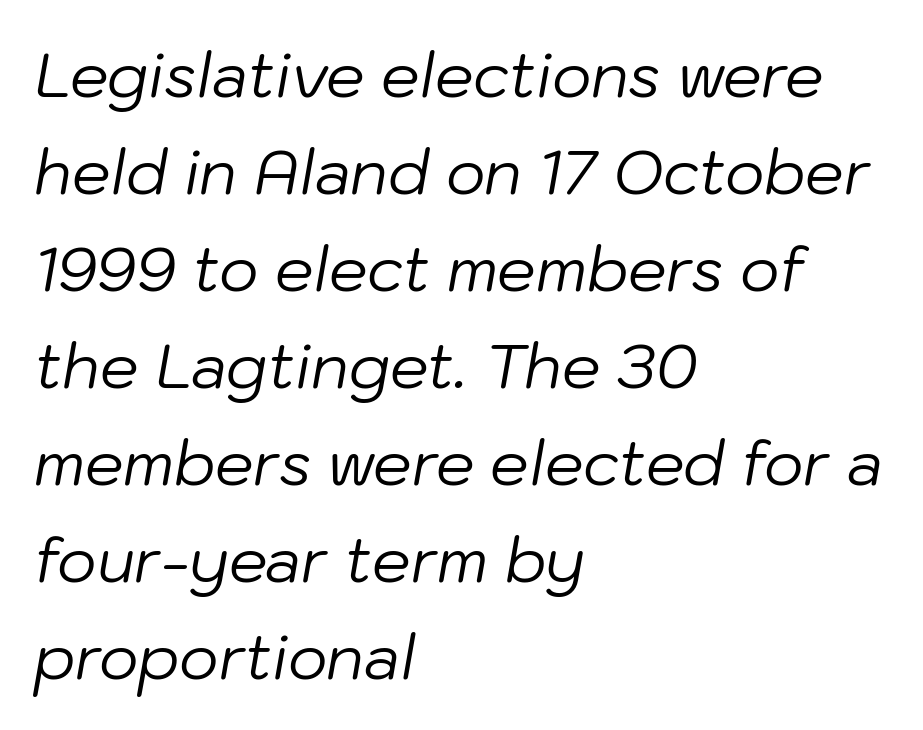
The lines in this sample share a left origin and differ only in where they stop. Italic? Definitely — the glyphs are oblique. Note the varied advance widths — an 'i' is clearly narrower than an 'm'. Vertically, the passage feels balanced, rows spaced as you'd expect. Quick note: underline off.
